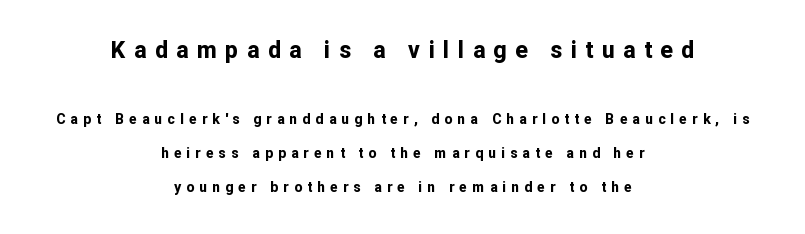
The image shows 23 px bold type, upright; set centered, loose line spacing (2.44x), unusually wide letter spacing (+0.37 em), not underlined; the first (top) block is 1.64x larger.
